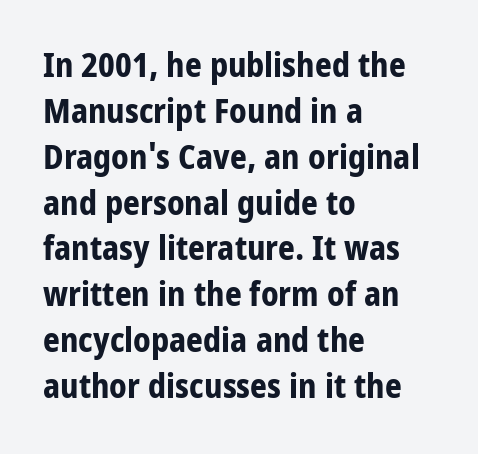
The image shows 33 px bold, condensed sans-serif type, upright; set left-aligned, normal line spacing (1.39x), normal letter spacing, not underlined; low stroke contrast and a large x-height.
